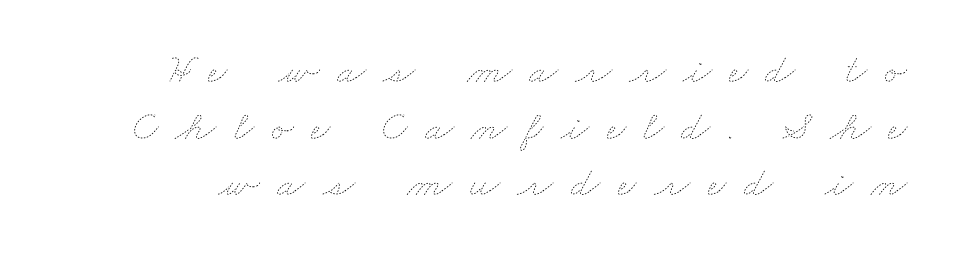
The image shows 42 px thin, wide type; set normal line spacing (1.35x), unusually wide letter spacing (+0.41 em), not underlined; low stroke contrast and a small x-height.
